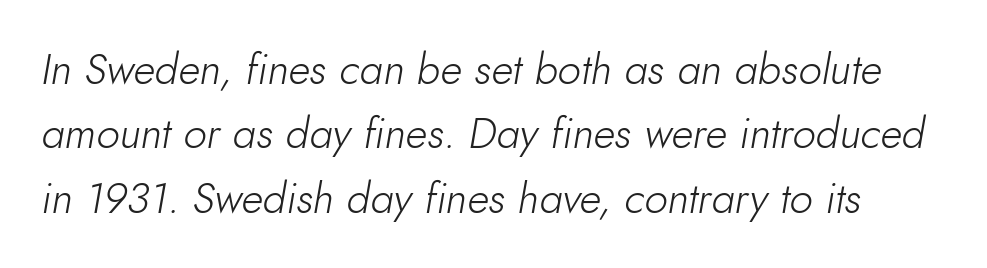
{"italic": "yes", "lean": "right", "slant_degrees": 10, "bold": "no", "weight": "light", "width": "normal", "stroke_contrast": "low", "x_height": "small", "monospaced": "no", "underline": "no", "line_spacing": "normal", "line_spacing_ratio": 1.53, "letter_spacing": "normal", "letter_spacing_em": 0.0, "glyph_px": 42}
